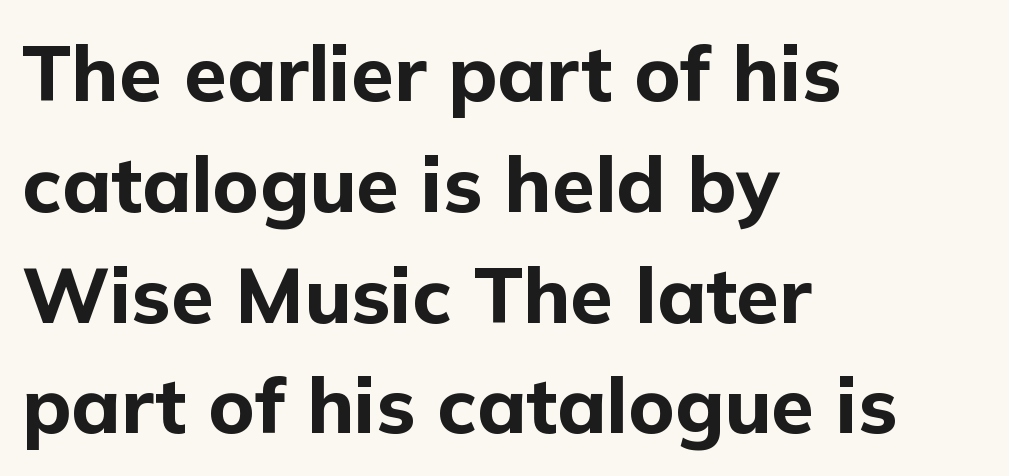
The setting favours the left margin, as ordinary paragraphs usually do. These lines were composed using upright roman letters. The strokes are fattened all the way to bold. Regarding leading, the lines here are spaced in the standard way. You could not count columns in this text — the font is proportionally spaced.
